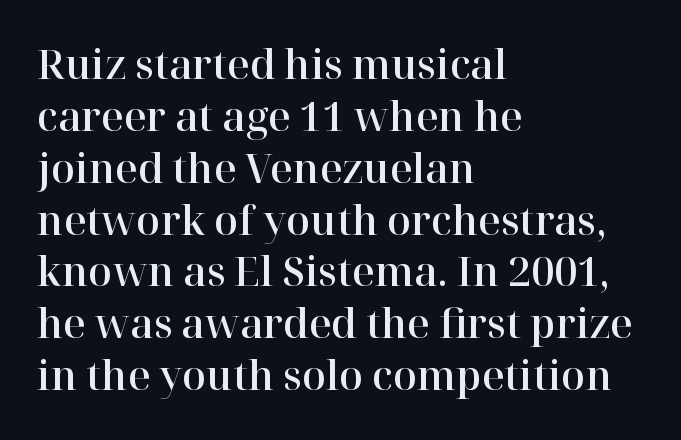
The image shows 39 px serif type, upright; set left-aligned, normal line spacing (1.33x), normal letter spacing, not underlined; high stroke contrast and a medium x-height.
